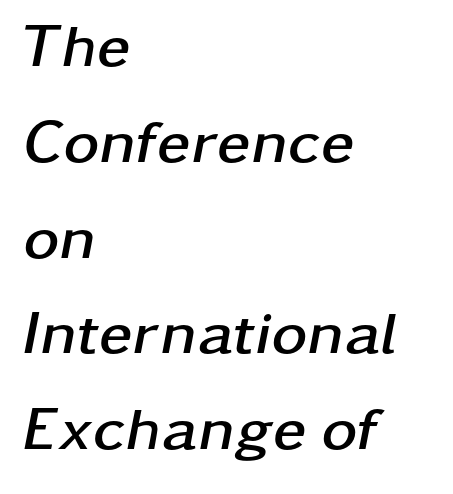
Spacing verdict: proportional, widths tailored to each character. Any mark beneath the type? The region is blank. Does extra space separate the letters? No, they use regular spacing. The space between consecutive lines is moderate. Compared with ordinary roman type, these characters are visibly tilted.
